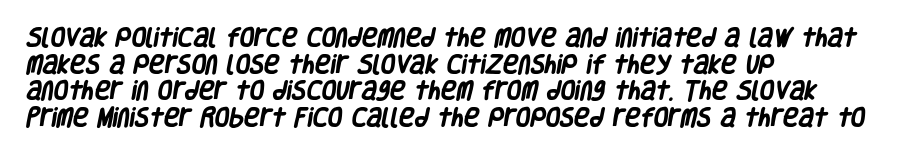
Q: Is the text bold? A: Yes.
Q: Is the text underlined? A: No.
Q: How is the paragraph aligned? A: Left-aligned.
Q: Is the spacing between letters normal or unusually wide? A: Normal.
Q: Is the spacing between lines tight, normal or loose? A: Normal.
